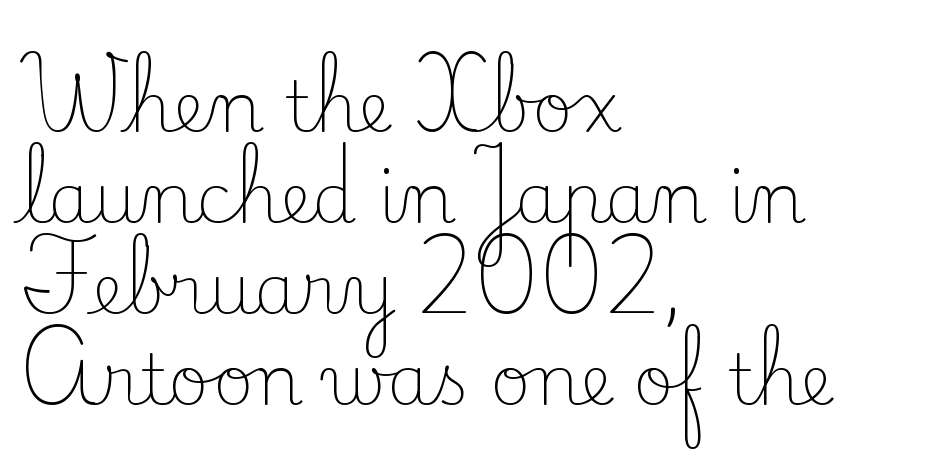
{"serif": "yes", "italic": "no", "bold": "no", "weight": "light", "width": "normal", "stroke_contrast": "low", "x_height": "small", "monospaced": "no", "underline": "no", "align": "left", "line_spacing": "normal", "line_spacing_ratio": 1.3, "letter_spacing": "normal", "letter_spacing_em": 0.0, "glyph_px": 70}
